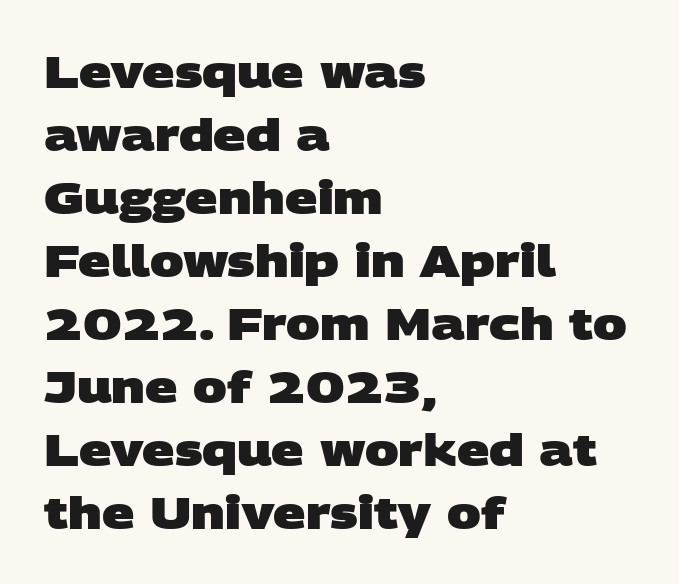
{"serif": "no", "bold": "yes", "weight": "heavy", "width": "wide", "stroke_contrast": "low", "x_height": "large", "monospaced": "no", "underline": "no", "align": "left", "line_spacing": "normal", "line_spacing_ratio": 1.4, "letter_spacing": "normal", "letter_spacing_em": 0.0, "glyph_px": 45}
